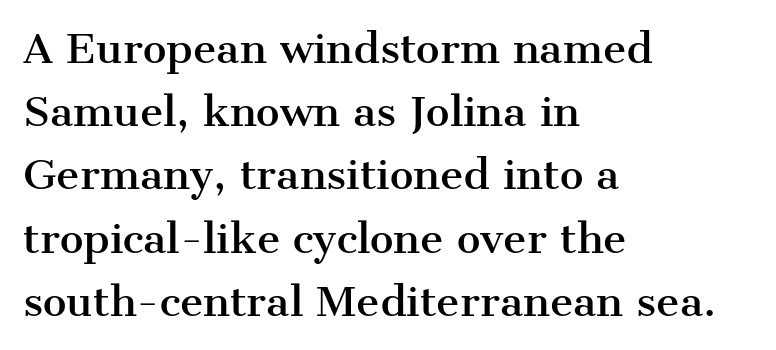
The image shows 40 px serif type, upright; set left-aligned, normal line spacing (1.58x), normal letter spacing, not underlined; medium stroke contrast and a medium x-height.
